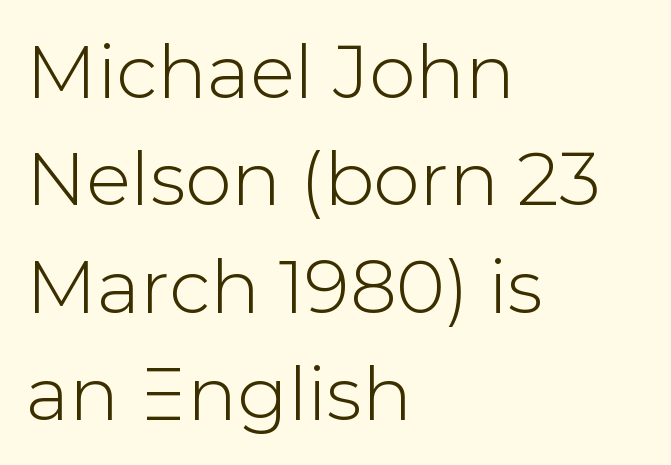
A clean baseline with only descenders dipping below it. Spacing verdict: proportional, widths tailored to each character. I'd call this a sans setting — the letters go barefoot. The axis of the letterforms is exactly vertical.
